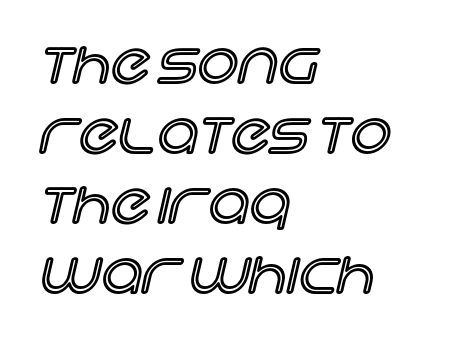
Note the varied advance widths — an 'i' is clearly narrower than an 'm'. Characters follow at the spacing the type designer built in. Which margin do the lines hug? The left one — the right edge is uneven.
